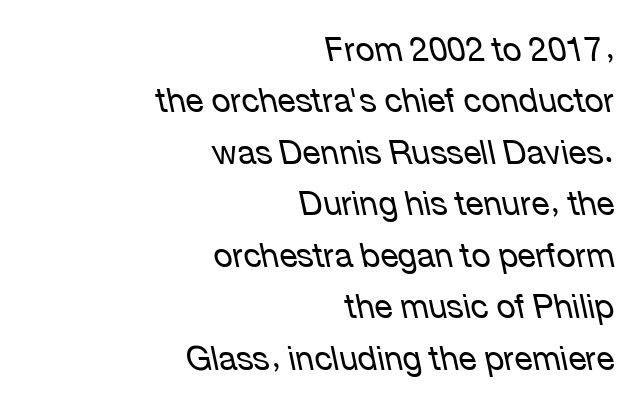
Q: Is the text bold? A: No.
Q: Is the text italic (slanted)? A: Yes, it leans left by about 12 degrees.
Q: Is the text underlined? A: No.
Q: How is the paragraph aligned? A: Right-aligned.
Q: Is the spacing between letters normal or unusually wide? A: Normal.
Q: Is the spacing between lines tight, normal or loose? A: Normal.
Q: Width (condensed, normal, or wide)? A: Normal.
Q: Stroke contrast? A: Low.
Q: x-height? A: Medium.
Q: Monospaced? A: No.
